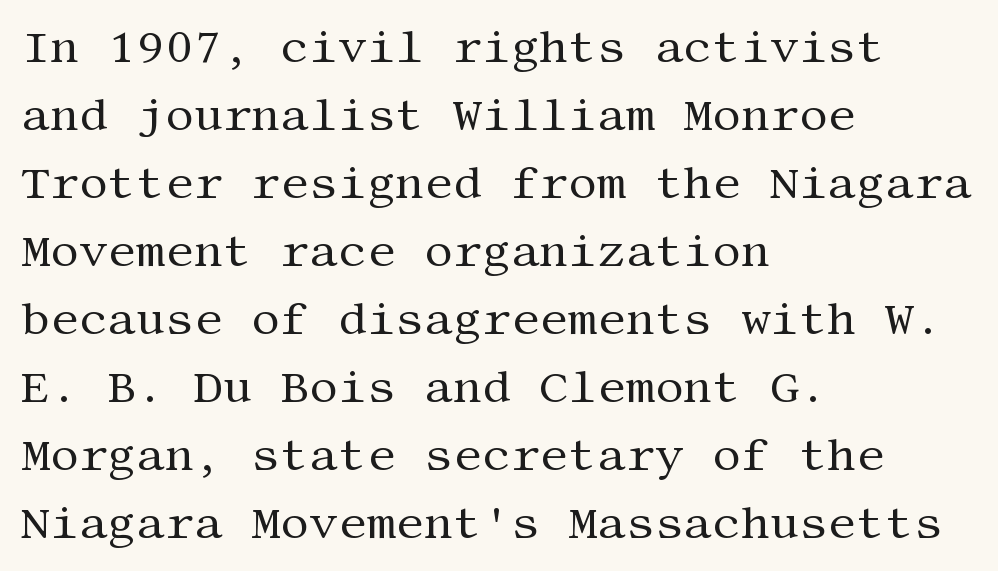
The image shows 45 px regular-weight serif type, upright; set left-aligned, normal line spacing (1.51x), normal letter spacing, not underlined; medium stroke contrast and a large x-height.
